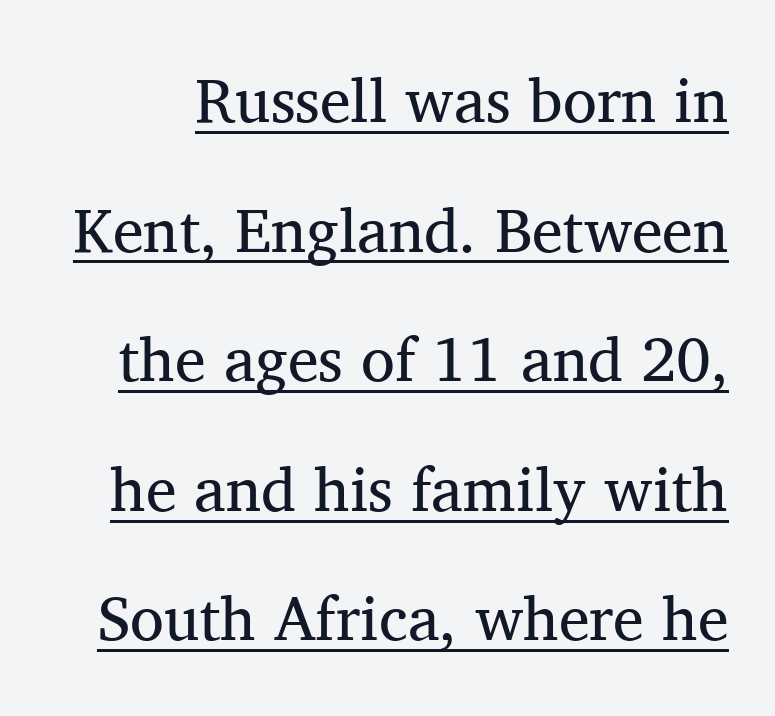
Q: Is the text bold? A: No.
Q: Is the text italic (slanted)? A: No, it is upright.
Q: Is the typeface a serif or a sans-serif typeface? A: Serif.
Q: Is the text underlined? A: Yes.
Q: Is the spacing between letters normal or unusually wide? A: Normal.
Q: Is the spacing between lines tight, normal or loose? A: Loose.
Q: Width (condensed, normal, or wide)? A: Normal.
Q: Stroke contrast? A: Medium.
Q: x-height? A: Medium.
Q: Monospaced? A: No.
